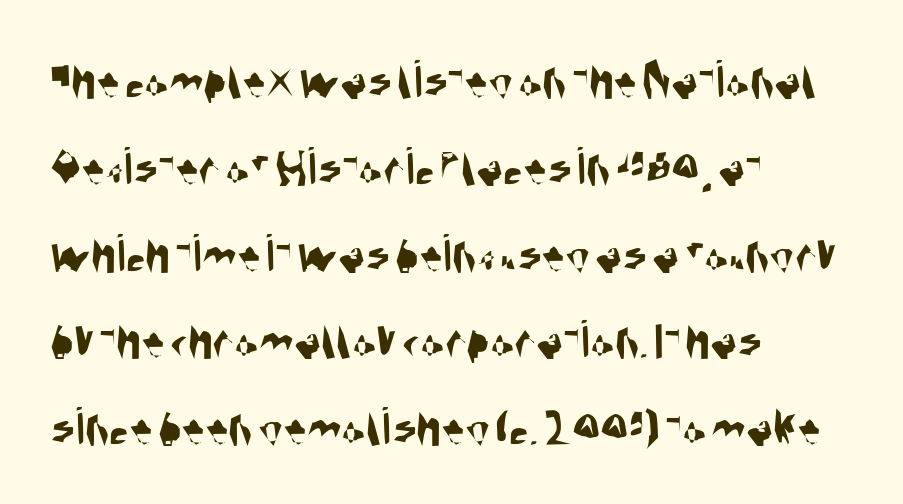
Q: Is the typeface a serif or a sans-serif typeface? A: Sans-serif.
Q: Is the text underlined? A: No.
Q: How is the paragraph aligned? A: Left-aligned.
Q: Is the spacing between letters normal or unusually wide? A: Normal.
Q: Is the spacing between lines tight, normal or loose? A: Normal.
Q: Width (condensed, normal, or wide)? A: Condensed.
Q: Stroke contrast? A: Medium.
Q: x-height? A: Large.
Q: Monospaced? A: No.
